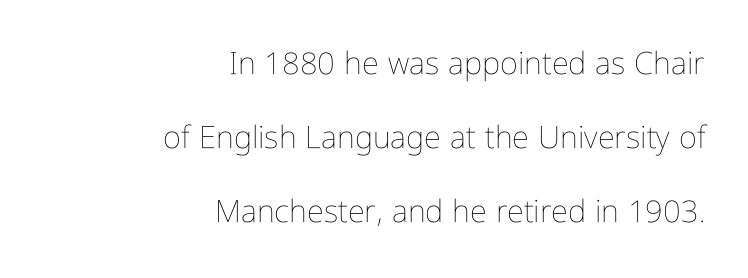
{"italic": "no", "bold": "no", "weight": "thin", "width": "condensed", "stroke_contrast": "low", "x_height": "medium", "monospaced": "no", "underline": "no", "align": "right", "line_spacing": "loose", "line_spacing_ratio": 2.38, "letter_spacing": "normal", "letter_spacing_em": 0.0, "glyph_px": 31}
